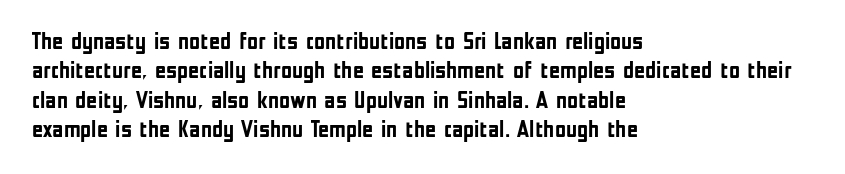
Check the space under the baseline: it is left empty. Words appear dense and cohesive because spacing is normal. Summary of weight: heavy, a full bold. Caption: multi-line text, flush left, ragged right.
